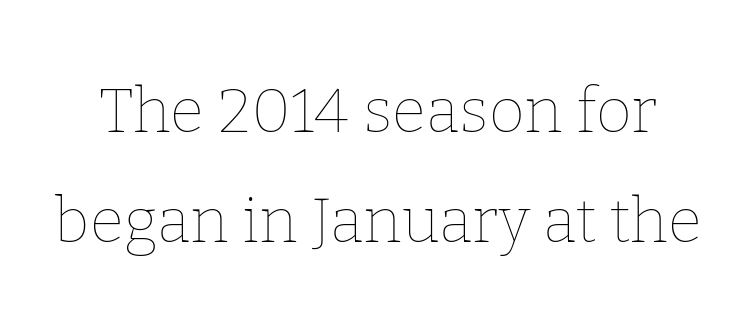
The image shows 62 px thin type, upright; set line spacing 1.78x, normal letter spacing, not underlined; low stroke contrast and a medium x-height.
